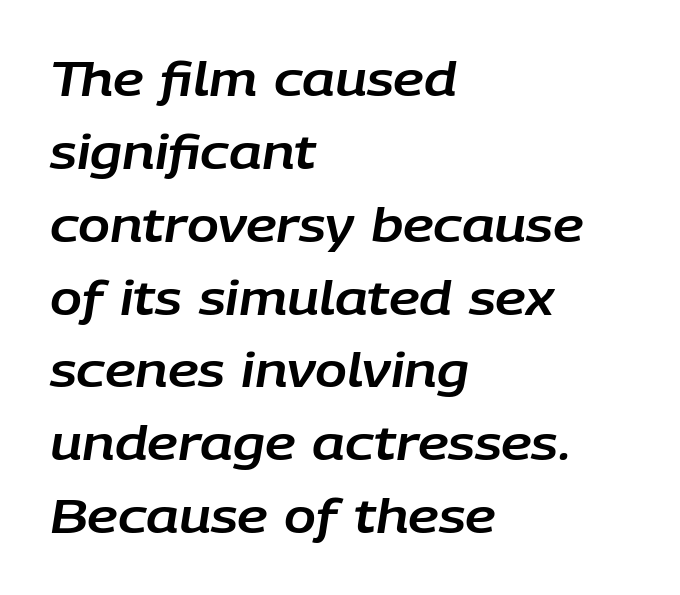
Q: Is the text italic (slanted)? A: Yes, it leans right by about 9 degrees.
Q: Is the text underlined? A: No.
Q: How is the paragraph aligned? A: Left-aligned.
Q: Is the spacing between letters normal or unusually wide? A: Normal.
Q: Is the spacing between lines tight, normal or loose? A: Normal.
Q: Width (condensed, normal, or wide)? A: Normal.
Q: Stroke contrast? A: Low.
Q: x-height? A: Large.
Q: Monospaced? A: No.
